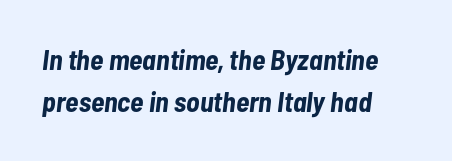
The image shows 28 px bold, condensed type, italic (leaning right); set left-aligned, normal line spacing (1.51x), normal letter spacing, not underlined; low stroke contrast and a medium x-height.
